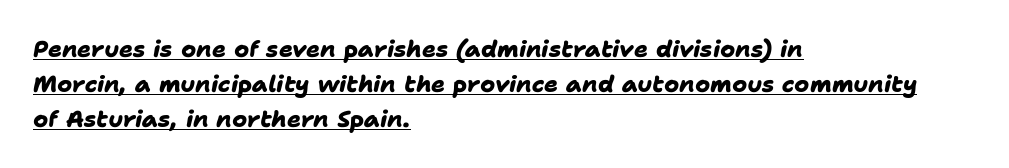
The image shows 23 px bold type; set left-aligned, normal line spacing (1.52x), normal letter spacing, underlined.
